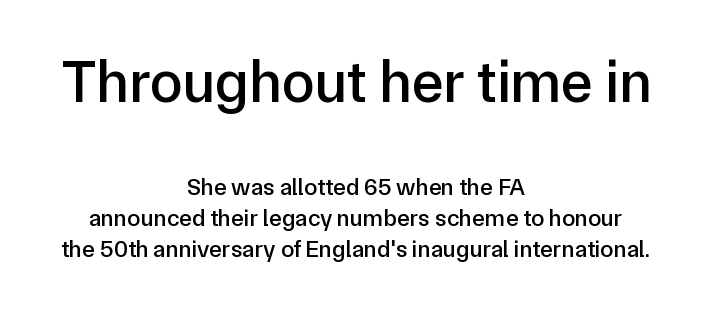
The image shows 60 px sans-serif type, upright; set centered, normal line spacing (1.3x), normal letter spacing, not underlined; the first (top) block is 2.5x larger; low stroke contrast and a medium x-height.
